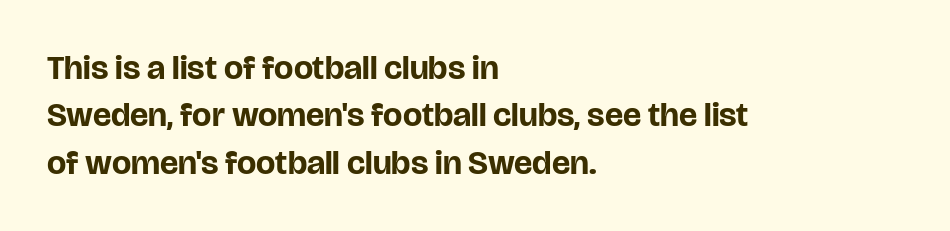
The image shows 34 px bold sans-serif type, upright; set left-aligned, normal line spacing (1.39x), normal letter spacing, not underlined; low stroke contrast and a large x-height.
